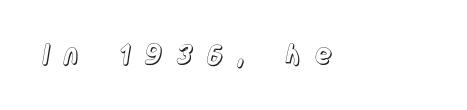
This rendering features lettering with no underline. Substantial extra tracking has been applied to these lines.
